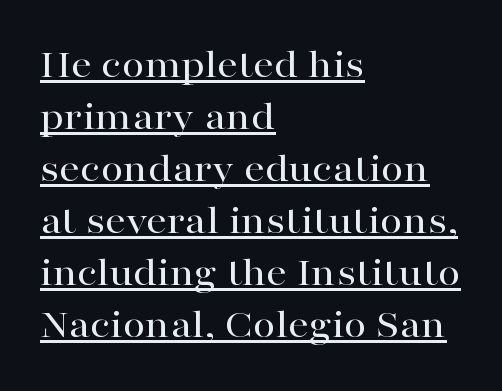
This block has exactly the height ordinary leading produces. Notice how the passage keeps a crisp vertical edge on the left only. Character widths vary here, with narrow letters taking less room than wide ones. The rendering keeps characters at their native spacing. Underlining? Definitely there.
